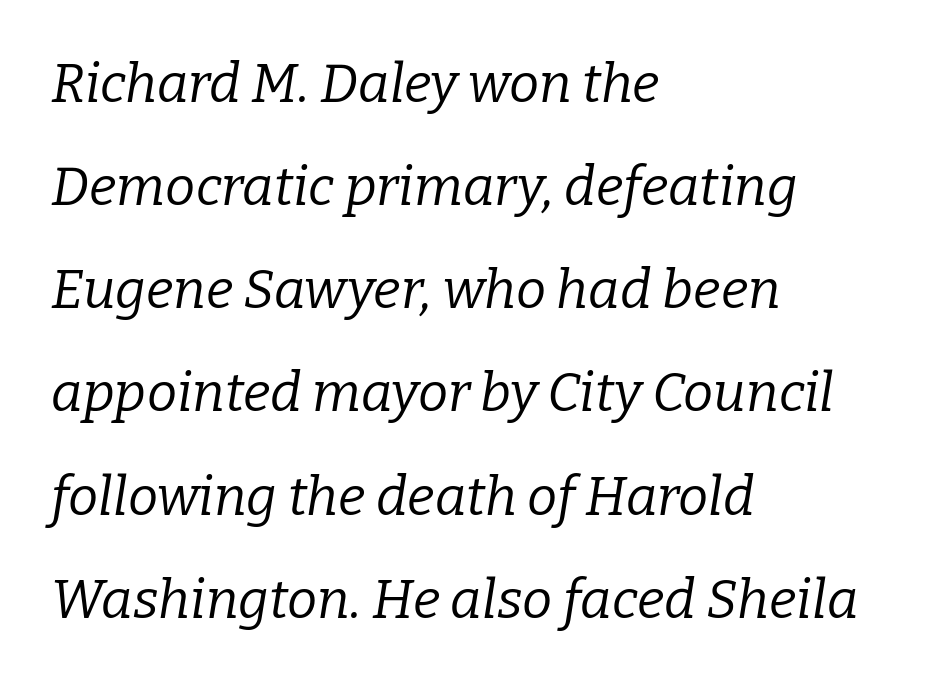
{"serif": "yes", "italic": "yes", "lean": "right", "slant_degrees": 9, "bold": "no", "weight": "regular", "width": "normal", "stroke_contrast": "low", "x_height": "medium", "monospaced": "no", "underline": "no", "align": "left", "line_spacing": "loose", "line_spacing_ratio": 1.91, "letter_spacing": "normal", "letter_spacing_em": 0.0, "glyph_px": 54}
